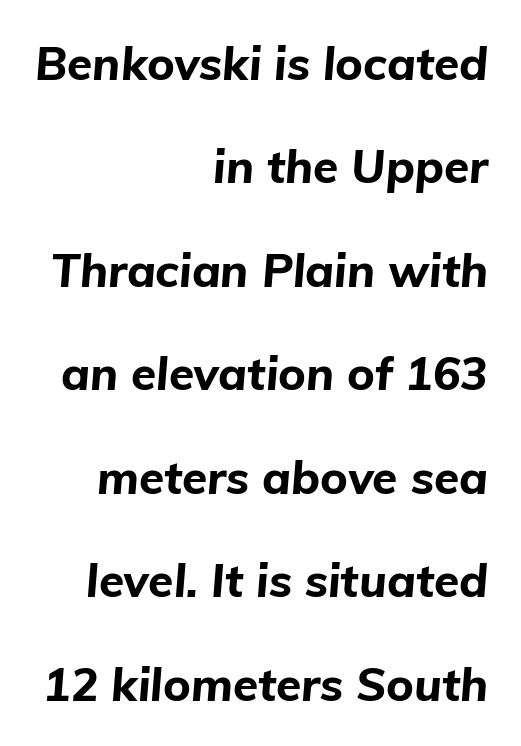
Varying glyph widths throughout — classic text-font behaviour. Look at the stroke-to-counter ratio: heavy, a bold. Look at the tracking — it's just the regular setting, nothing added. The vertical gap from one line to the next is large.
